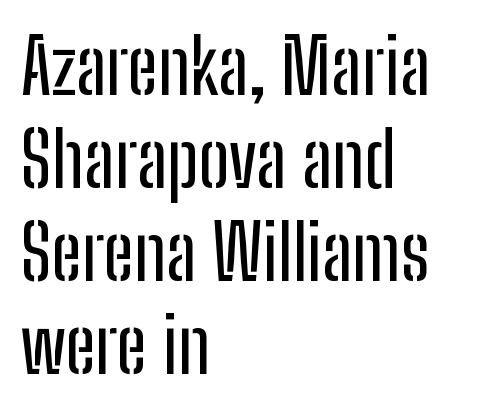
Q: Is the text italic (slanted)? A: No, it is upright.
Q: Is the typeface a serif or a sans-serif typeface? A: Sans-serif.
Q: Is the text underlined? A: No.
Q: How is the paragraph aligned? A: Left-aligned.
Q: Is the spacing between letters normal or unusually wide? A: Normal.
Q: Width (condensed, normal, or wide)? A: Condensed.
Q: Stroke contrast? A: Low.
Q: x-height? A: Medium.
Q: Monospaced? A: No.
